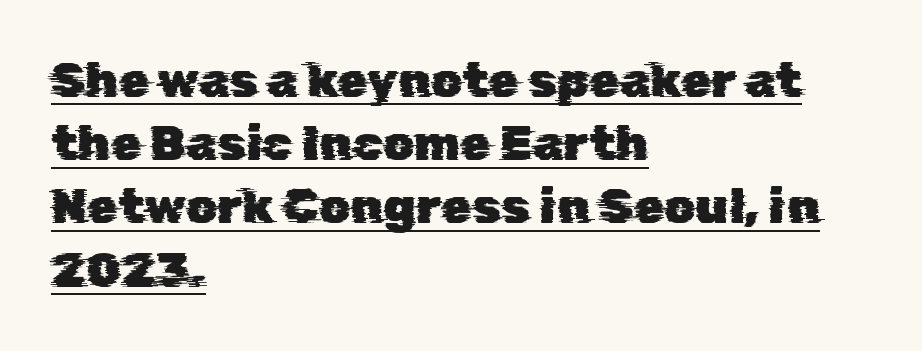
The image shows 49 px sans-serif type; set left-aligned, normal line spacing (1.29x), normal letter spacing, underlined; low stroke contrast and a medium x-height.
